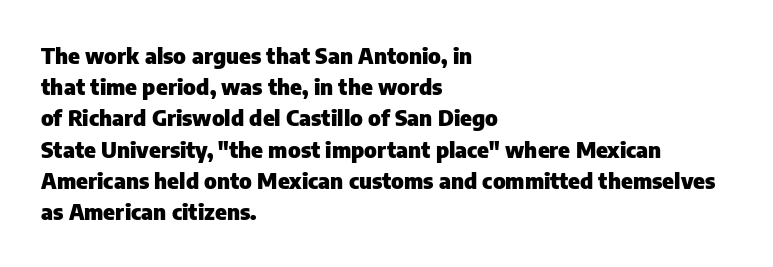
In CSS terms this would be text-align: left. Baseline-to-baseline distance is the conventional proportion of letter height. Notice how the stems are strictly vertical — no italics here. The space beneath each line is pristine and unruled. Spacing between characters is what you'd get straight out of the box. The passage shown is emphatically bold.
